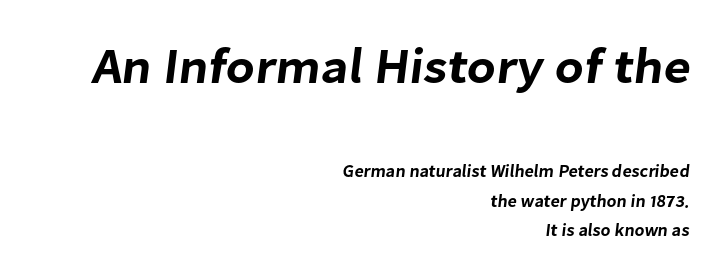
The image shows 50 px sans-serif type; set right-aligned, line spacing 1.74x, normal letter spacing, not underlined; the first (top) block is 2.94x larger; low stroke contrast and a medium x-height.
